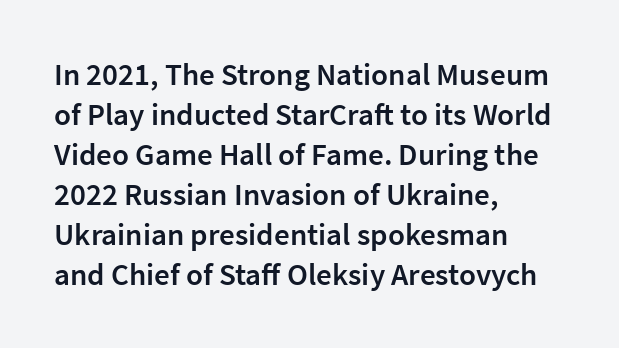
The rendering uses a moderate line-height, typical for paragraphs. The rendering keeps characters at their native spacing. When letters stand straight like this, we call the style roman or upright. Its strokes are somewhat broadened, the hallmark of semibold type. This sample has the flowing, uneven cadence of proportional lettering. The type family on display is of the sans-serif kind.
